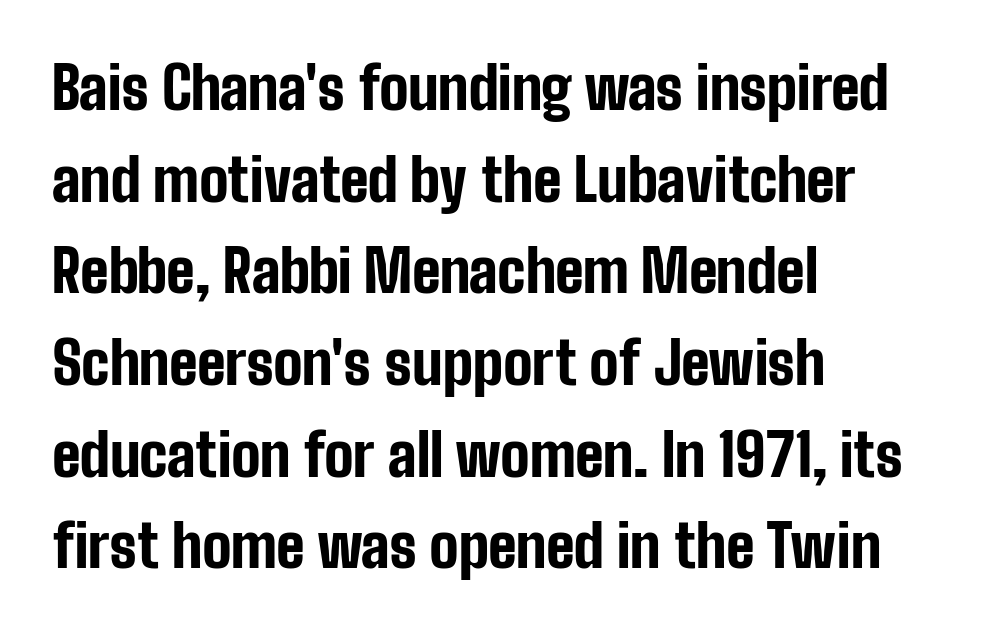
Q: Is the text bold? A: Yes.
Q: Is the text italic (slanted)? A: No, it is upright.
Q: Is the typeface a serif or a sans-serif typeface? A: Sans-serif.
Q: Is the text underlined? A: No.
Q: How is the paragraph aligned? A: Left-aligned.
Q: Is the spacing between letters normal or unusually wide? A: Normal.
Q: Is the spacing between lines tight, normal or loose? A: Normal.
Q: Width (condensed, normal, or wide)? A: Condensed.
Q: Stroke contrast? A: Low.
Q: x-height? A: Medium.
Q: Monospaced? A: No.
